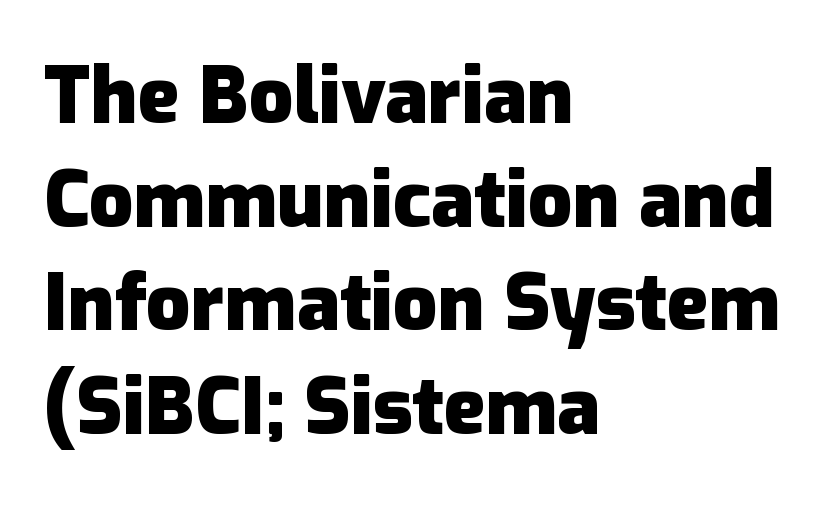
The image shows 78 px heavy sans-serif type, upright; set left-aligned, normal line spacing (1.33x), normal letter spacing, not underlined; low stroke contrast and a medium x-height.
